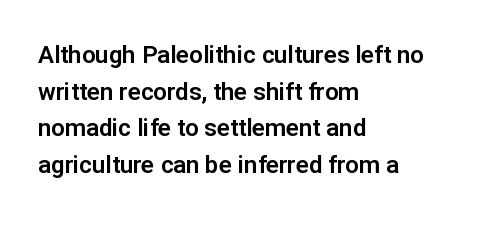
Unlike italic type, these characters show no tilt at all. Glyph-to-glyph distance matches everyday printed text. The line-height multiplier appears to be the usual default. The rag falls on the right side of this text block.
